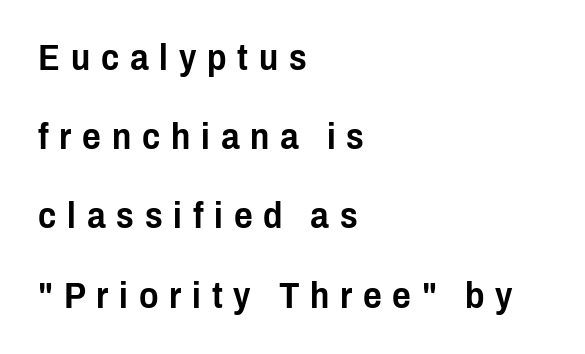
Q: Is the text italic (slanted)? A: No, it is upright.
Q: Is the typeface a serif or a sans-serif typeface? A: Sans-serif.
Q: Is the text underlined? A: No.
Q: How is the paragraph aligned? A: Left-aligned.
Q: Is the spacing between letters normal or unusually wide? A: Unusually wide.
Q: Is the spacing between lines tight, normal or loose? A: Loose.
Q: Width (condensed, normal, or wide)? A: Condensed.
Q: Stroke contrast? A: Low.
Q: x-height? A: Medium.
Q: Monospaced? A: No.
